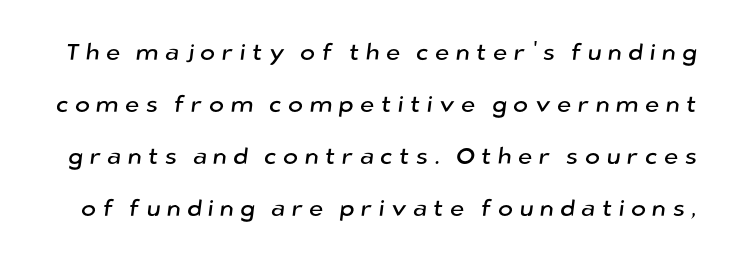
Students, observe: this is what heavily led, spacious text looks like. In terms of letterspacing, this is a distinctly airy, spread setting. The gap between lines stays unmarked.
